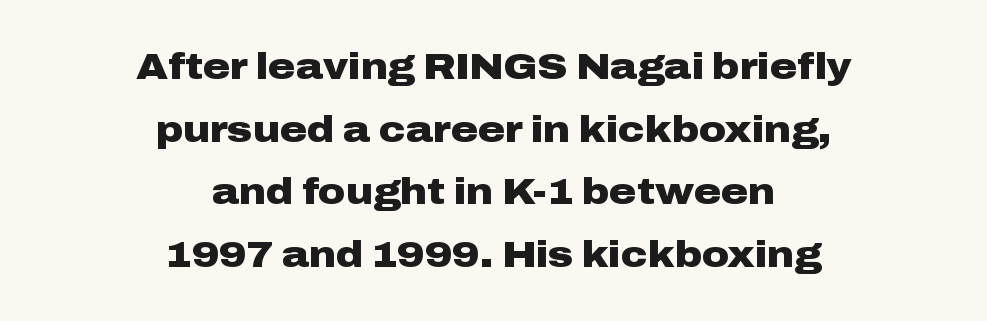
Check where the strokes stop: nothing finishes them off — pure sans. The gap between lines stays unmarked. If you folded the block vertically in half, each line would mirror itself in length. Does extra space separate the letters? No, they use regular spacing.
